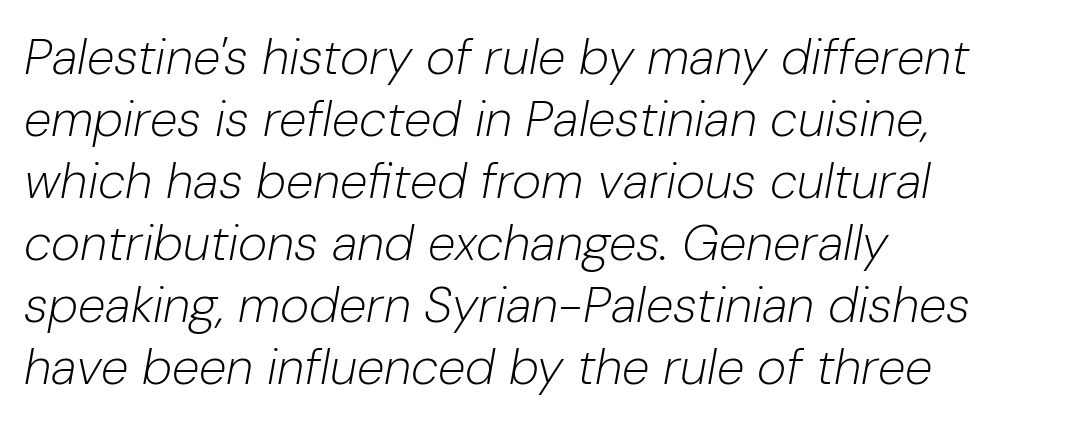
Compared with a typical body face, this is equally light or lighter still. Words float on clear page, feet unadorned. The rendering anchors every line to the left-hand side. The typography opts for an oblique posture over an upright one.
